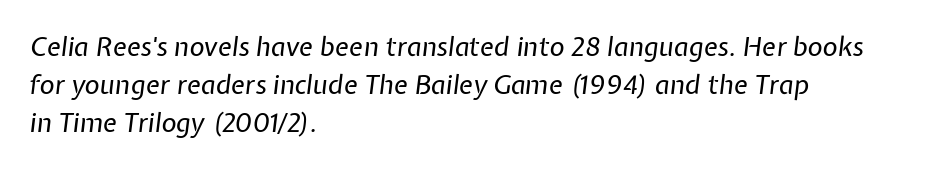
{"italic": "yes", "lean": "right", "slant_degrees": 7, "bold": "no", "underline": "no", "align": "left", "line_spacing": "normal", "line_spacing_ratio": 1.47, "letter_spacing": "normal", "letter_spacing_em": 0.0, "glyph_px": 26}
